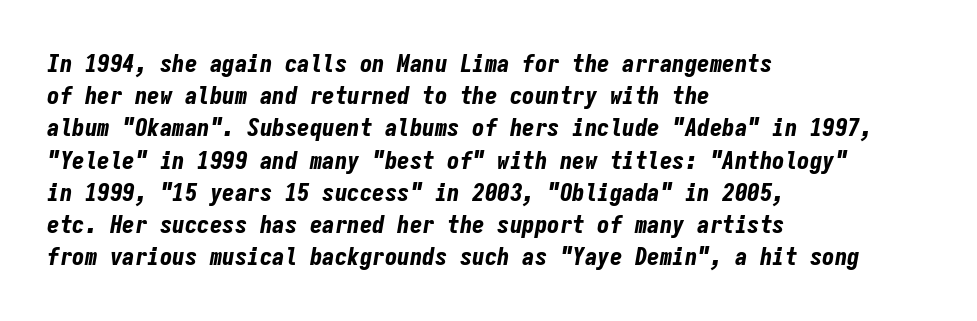
Q: Is the text bold? A: Yes.
Q: Is the text italic (slanted)? A: Yes, it leans right by about 9 degrees.
Q: Is the text underlined? A: No.
Q: How is the paragraph aligned? A: Left-aligned.
Q: Is the spacing between letters normal or unusually wide? A: Normal.
Q: Is the spacing between lines tight, normal or loose? A: Normal.
